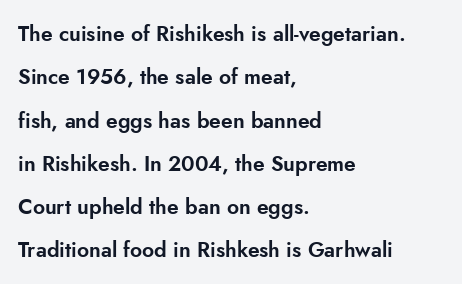
Q: Is the text italic (slanted)? A: No, it is upright.
Q: Is the text underlined? A: No.
Q: How is the paragraph aligned? A: Left-aligned.
Q: Is the spacing between letters normal or unusually wide? A: Normal.
Q: Is the spacing between lines tight, normal or loose? A: Loose.
